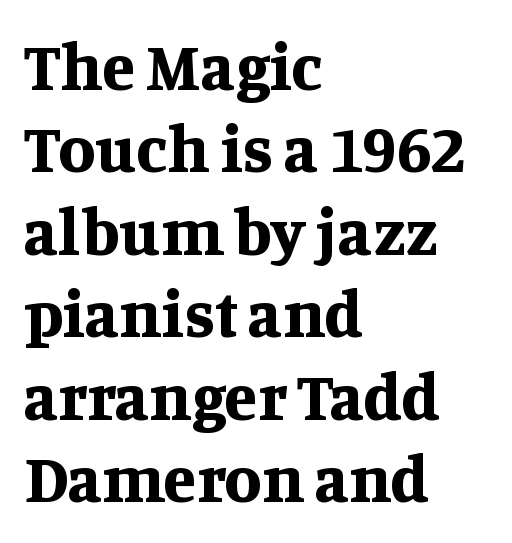
{"serif": "yes", "italic": "no", "bold": "yes", "weight": "bold", "width": "normal", "stroke_contrast": "medium", "x_height": "large", "monospaced": "no", "underline": "no", "align": "left", "line_spacing_ratio": 1.23, "letter_spacing": "normal", "letter_spacing_em": 0.0, "glyph_px": 67}
